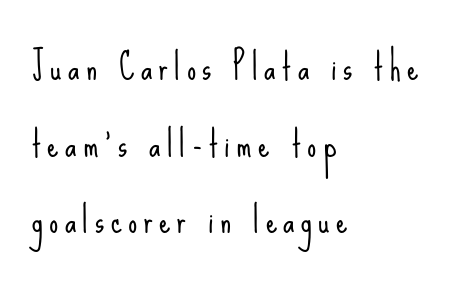
{"serif": "no", "italic": "no", "bold": "no", "weight": "light", "width": "condensed", "stroke_contrast": "low", "x_height": "small", "monospaced": "no", "underline": "no", "align": "left", "line_spacing": "loose", "line_spacing_ratio": 2.13, "glyph_px": 36}
